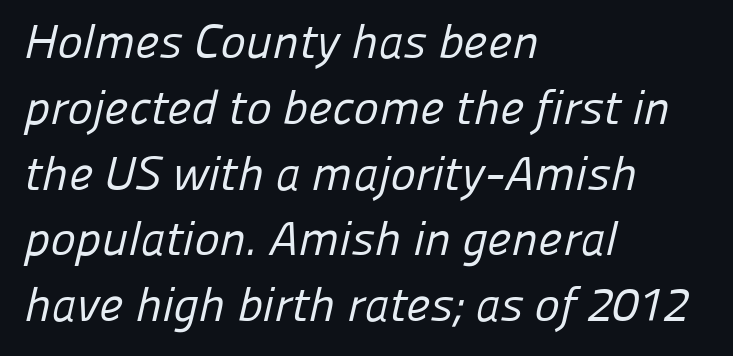
{"serif": "no", "bold": "no", "weight": "regular", "width": "normal", "stroke_contrast": "low", "x_height": "medium", "monospaced": "no", "underline": "no", "align": "left", "line_spacing": "normal", "line_spacing_ratio": 1.37, "letter_spacing": "normal", "letter_spacing_em": 0.0, "glyph_px": 48}
